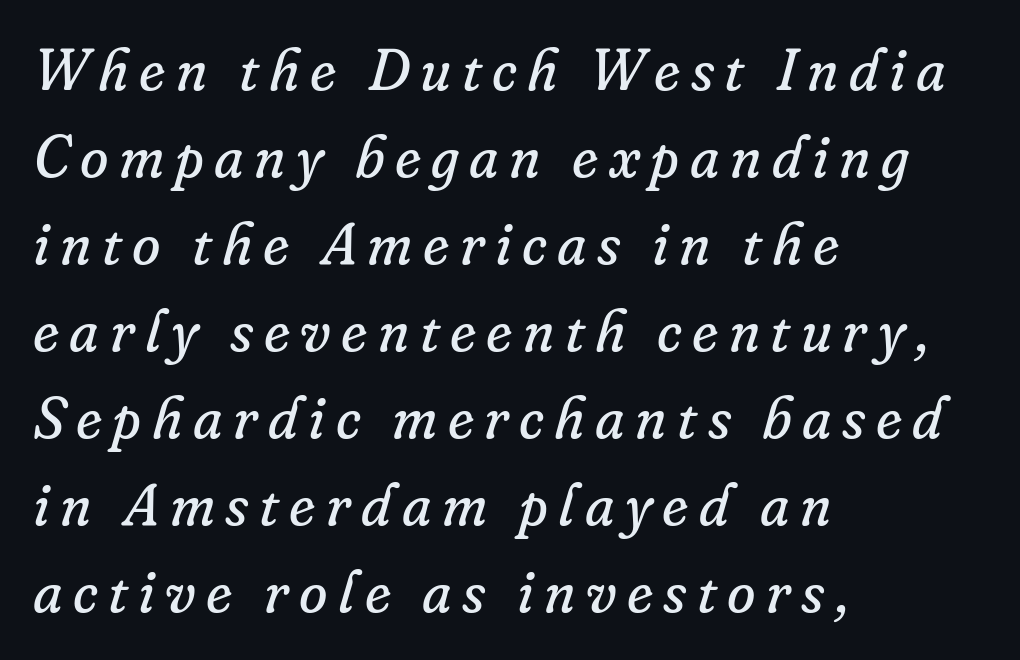
Caption: face not bold, strokes unweighted. Does the type have serifs? Yes, each stem ends in a small foot. Is there much room between lines? A standard amount, neither cramped nor airy. The rendering anchors every line to the left-hand side. The face used here is proportionally spaced, like ordinary book or web type. Check the space under the baseline: it is left empty.
